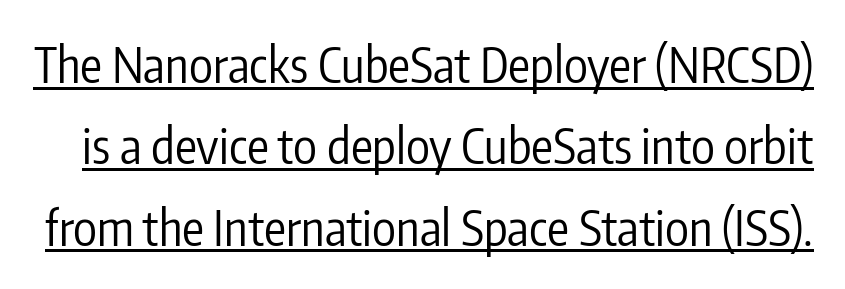
The image shows 49 px regular-weight, condensed sans-serif type, upright; set normal line spacing (1.66x), normal letter spacing, underlined; low stroke contrast and a medium x-height.
